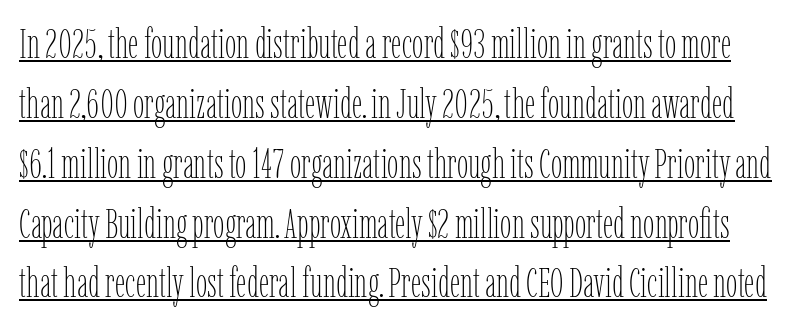
The image shows 41 px thin, condensed type, upright; set normal line spacing (1.46x), normal letter spacing, underlined; low stroke contrast and a medium x-height.
